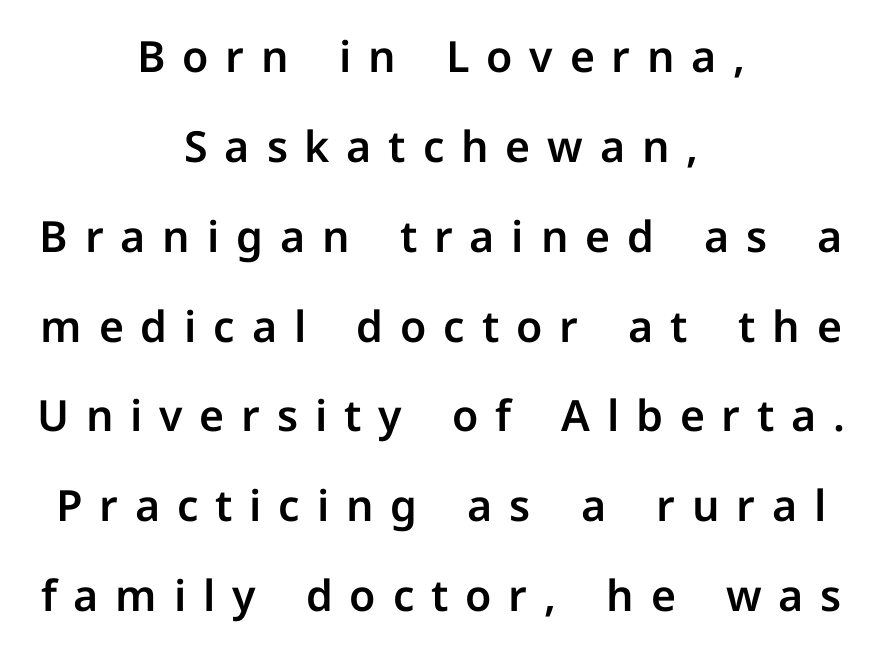
The image shows 43 px sans-serif type, upright; set centered, loose line spacing (2.09x), unusually wide letter spacing (+0.39 em), not underlined; low stroke contrast and a medium x-height.
